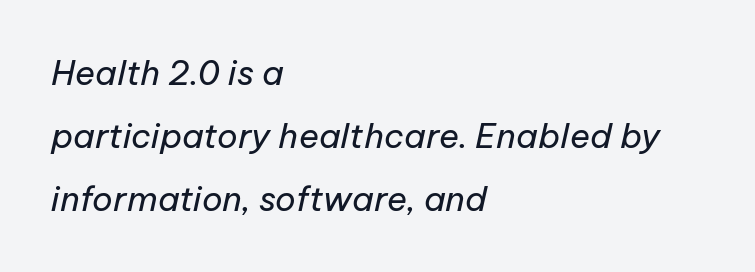
Q: Is the text bold? A: No.
Q: Is the text italic (slanted)? A: Yes, it leans right by about 12 degrees.
Q: Is the text underlined? A: No.
Q: How is the paragraph aligned? A: Left-aligned.
Q: Is the spacing between letters normal or unusually wide? A: Normal.
Q: Width (condensed, normal, or wide)? A: Normal.
Q: Stroke contrast? A: Low.
Q: x-height? A: Medium.
Q: Monospaced? A: No.
